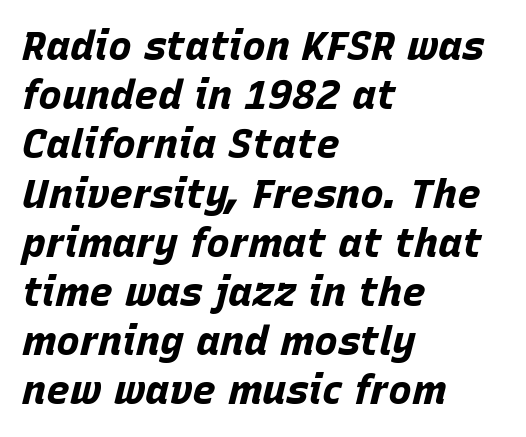
{"italic": "yes", "lean": "right", "slant_degrees": 15, "bold": "yes", "weight": "bold", "width": "normal", "stroke_contrast": "low", "x_height": "large", "monospaced": "no", "underline": "no", "align": "left", "line_spacing_ratio": 1.23, "letter_spacing": "normal", "letter_spacing_em": 0.0, "glyph_px": 40}
